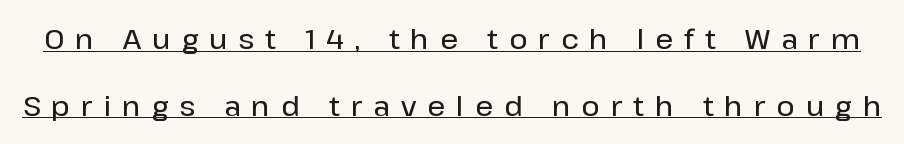
{"serif": "no", "italic": "no", "width": "normal", "stroke_contrast": "low", "x_height": "medium", "monospaced": "no", "underline": "yes", "line_spacing": "loose", "line_spacing_ratio": 2.38, "letter_spacing": "wide", "letter_spacing_em": 0.39, "glyph_px": 28}
